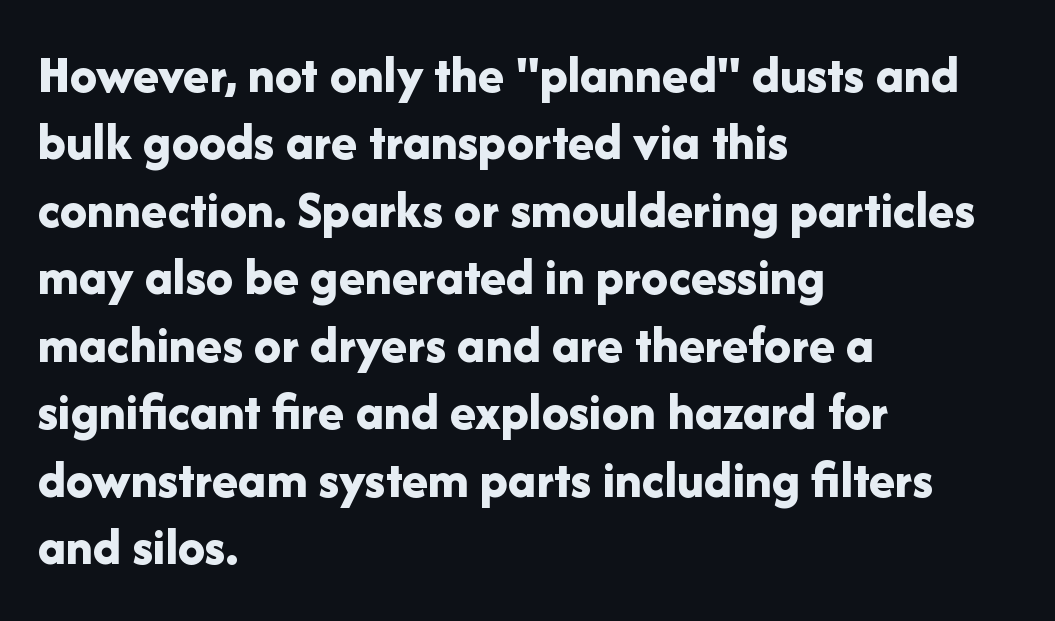
Q: Is the text bold? A: Yes.
Q: Is the text italic (slanted)? A: No, it is upright.
Q: Is the typeface a serif or a sans-serif typeface? A: Sans-serif.
Q: Is the text underlined? A: No.
Q: How is the paragraph aligned? A: Left-aligned.
Q: Is the spacing between letters normal or unusually wide? A: Normal.
Q: Is the spacing between lines tight, normal or loose? A: Normal.
Q: Width (condensed, normal, or wide)? A: Normal.
Q: Stroke contrast? A: Low.
Q: x-height? A: Medium.
Q: Monospaced? A: No.
